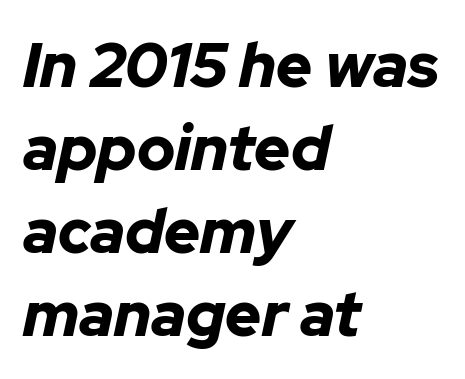
{"italic": "yes", "lean": "right", "slant_degrees": 12, "bold": "yes", "weight": "bold", "width": "normal", "stroke_contrast": "low", "x_height": "medium", "monospaced": "no", "underline": "no", "align": "left", "line_spacing": "normal", "line_spacing_ratio": 1.34, "letter_spacing": "normal", "letter_spacing_em": 0.0, "glyph_px": 62}
